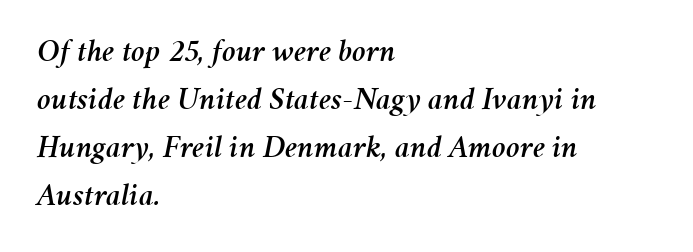
Q: Is the text italic (slanted)? A: Yes, it leans right by about 11 degrees.
Q: Is the text underlined? A: No.
Q: How is the paragraph aligned? A: Left-aligned.
Q: Is the spacing between letters normal or unusually wide? A: Normal.
Q: Is the spacing between lines tight, normal or loose? A: Normal.
Q: Width (condensed, normal, or wide)? A: Normal.
Q: Stroke contrast? A: Medium.
Q: x-height? A: Medium.
Q: Monospaced? A: No.
